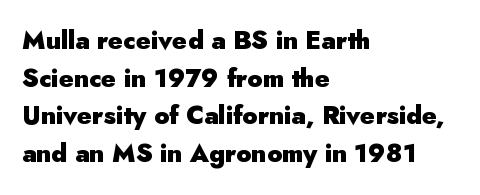
Q: Is the text bold? A: Yes.
Q: Is the text italic (slanted)? A: No, it is upright.
Q: Is the text underlined? A: No.
Q: How is the paragraph aligned? A: Left-aligned.
Q: Is the spacing between letters normal or unusually wide? A: Normal.
Q: Is the spacing between lines tight, normal or loose? A: Normal.
